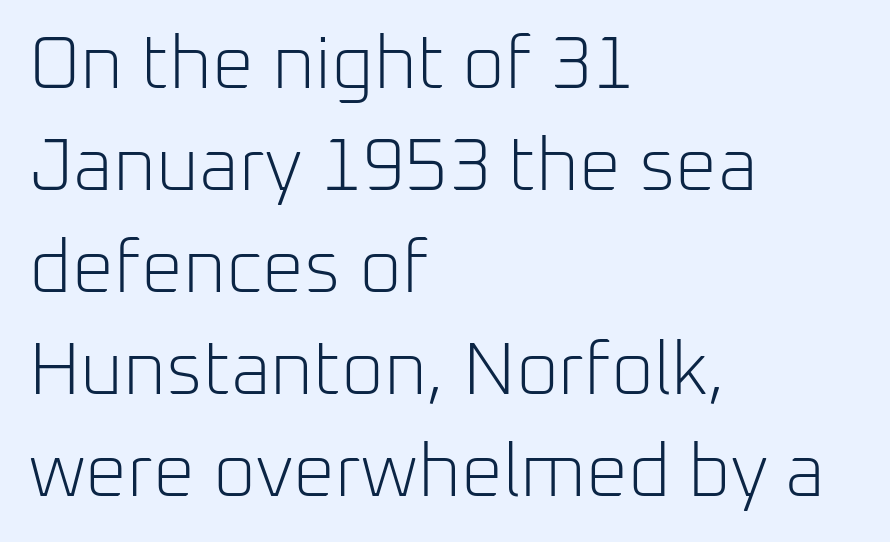
{"serif": "no", "italic": "no", "bold": "no", "weight": "light", "width": "normal", "stroke_contrast": "low", "x_height": "medium", "monospaced": "no", "underline": "no", "align": "left", "line_spacing": "normal", "line_spacing_ratio": 1.38, "letter_spacing": "normal", "letter_spacing_em": 0.0, "glyph_px": 74}
